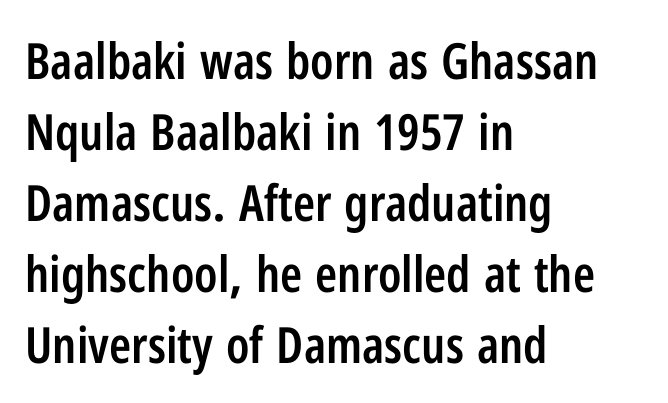
{"serif": "no", "italic": "no", "bold": "semi", "weight": "semibold", "width": "condensed", "stroke_contrast": "low", "x_height": "medium", "monospaced": "no", "underline": "no", "align": "left", "line_spacing": "normal", "line_spacing_ratio": 1.42, "letter_spacing": "normal", "letter_spacing_em": 0.0, "glyph_px": 50}
